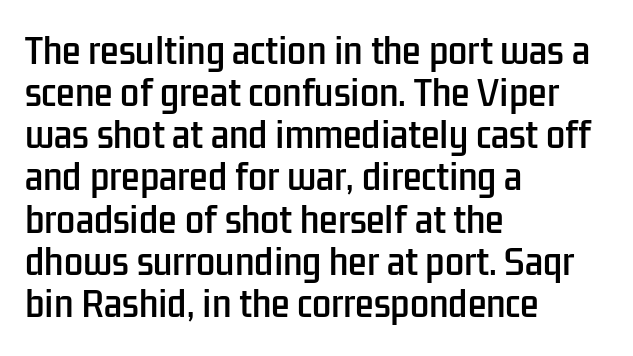
{"serif": "no", "italic": "no", "width": "condensed", "stroke_contrast": "low", "x_height": "medium", "monospaced": "no", "underline": "no", "align": "left", "line_spacing_ratio": 1.24, "letter_spacing": "normal", "letter_spacing_em": 0.0, "glyph_px": 34}
